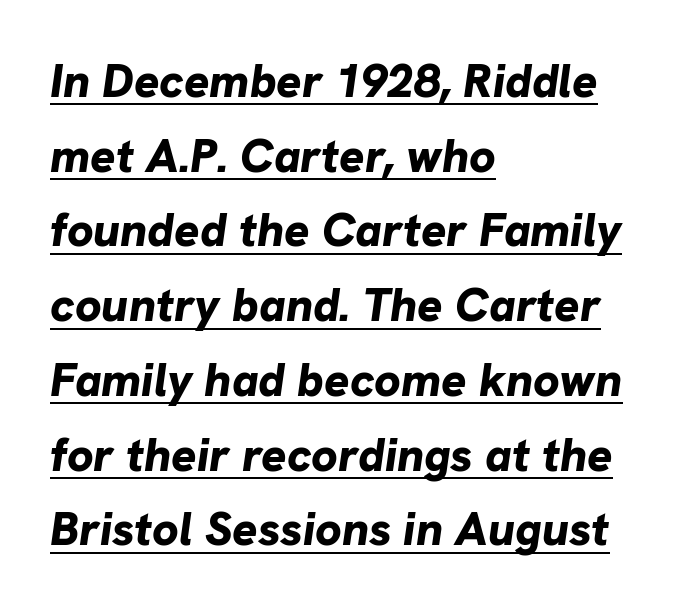
The image shows 47 px bold type, italic (leaning right); set left-aligned, normal line spacing (1.59x), normal letter spacing, underlined; low stroke contrast and a medium x-height.
